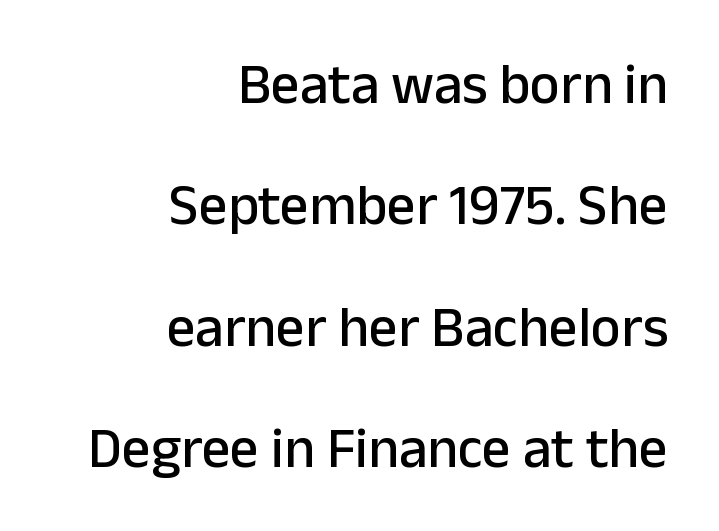
{"serif": "no", "italic": "no", "width": "normal", "stroke_contrast": "low", "x_height": "medium", "monospaced": "no", "underline": "no", "align": "right", "line_spacing": "loose", "line_spacing_ratio": 2.13, "letter_spacing": "normal", "letter_spacing_em": 0.0, "glyph_px": 57}
